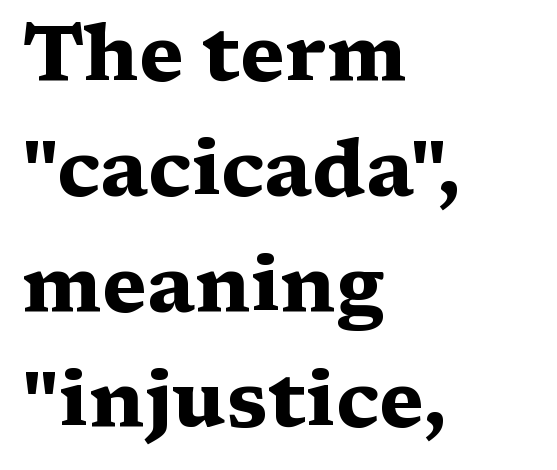
Q: Is the text bold? A: Yes.
Q: Is the text italic (slanted)? A: No, it is upright.
Q: Is the typeface a serif or a sans-serif typeface? A: Serif.
Q: Is the text underlined? A: No.
Q: How is the paragraph aligned? A: Left-aligned.
Q: Is the spacing between letters normal or unusually wide? A: Normal.
Q: Is the spacing between lines tight, normal or loose? A: Normal.
Q: Width (condensed, normal, or wide)? A: Wide.
Q: Stroke contrast? A: Medium.
Q: x-height? A: Medium.
Q: Monospaced? A: No.
